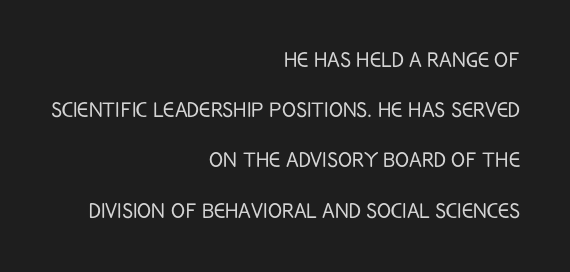
Q: Is the text bold? A: No.
Q: Is the text italic (slanted)? A: No, it is upright.
Q: Is the text underlined? A: No.
Q: How is the paragraph aligned? A: Right-aligned.
Q: Is the spacing between letters normal or unusually wide? A: Normal.
Q: Is the spacing between lines tight, normal or loose? A: Loose.
